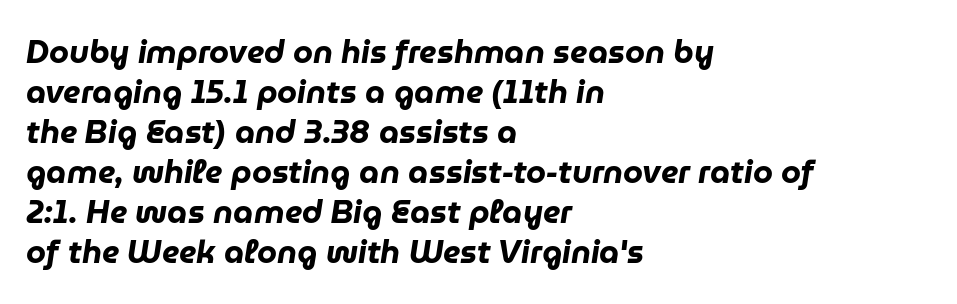
{"italic": "yes", "lean": "right", "slant_degrees": 9, "bold": "yes", "weight": "heavy", "width": "normal", "stroke_contrast": "low", "x_height": "medium", "monospaced": "no", "underline": "no", "align": "left", "line_spacing": "normal", "line_spacing_ratio": 1.25, "letter_spacing": "normal", "letter_spacing_em": 0.0, "glyph_px": 32}
